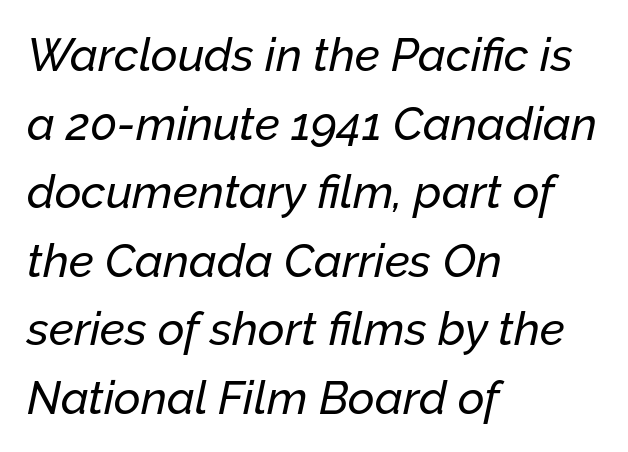
{"italic": "yes", "lean": "right", "slant_degrees": 12, "width": "normal", "stroke_contrast": "low", "x_height": "medium", "monospaced": "no", "underline": "no", "align": "left", "line_spacing": "normal", "line_spacing_ratio": 1.49, "letter_spacing": "normal", "letter_spacing_em": 0.0, "glyph_px": 46}
